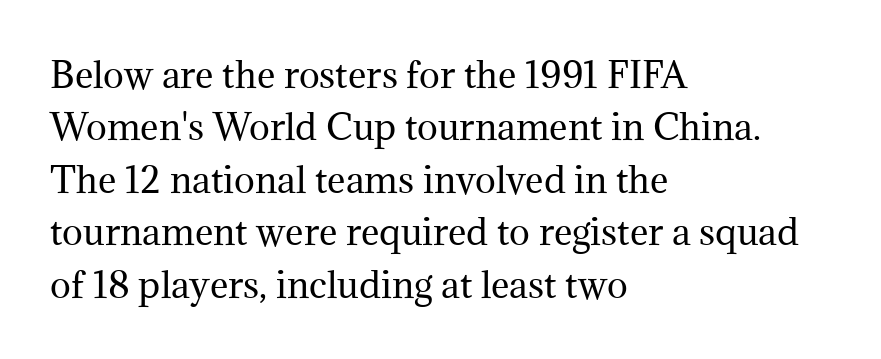
The image shows 35 px regular-weight serif type, upright; set left-aligned, normal line spacing (1.5x), normal letter spacing, not underlined; medium stroke contrast and a medium x-height.
